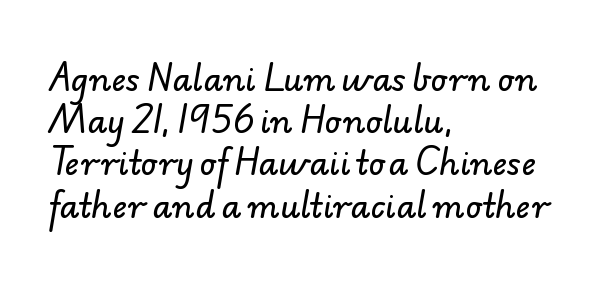
A student would call this left alignment; a typographer would say flush left, rag right. In terms of leading, this rendering sits right in the middle. Underlining? Definitely not there. The type is set solid horizontally, with unmodified tracking. This sample has the flowing, uneven cadence of proportional lettering.
